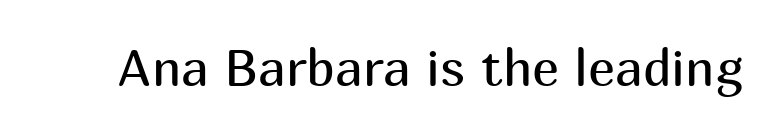
Q: Is the text bold? A: No.
Q: Is the text italic (slanted)? A: No, it is upright.
Q: Is the typeface a serif or a sans-serif typeface? A: Sans-serif.
Q: Is the text underlined? A: No.
Q: Is the spacing between letters normal or unusually wide? A: Normal.
Q: Width (condensed, normal, or wide)? A: Normal.
Q: Stroke contrast? A: Medium.
Q: x-height? A: Medium.
Q: Monospaced? A: No.
